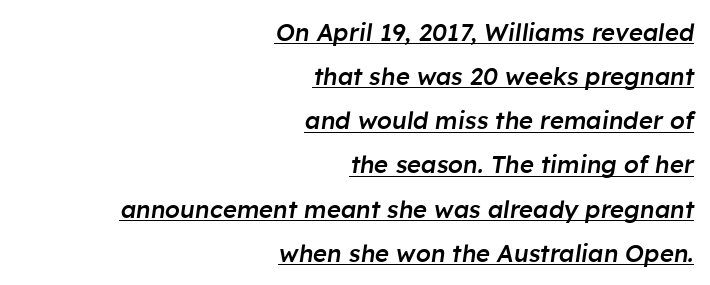
Nothing unusual about the tracking: characters are spaced as the font intends. The passage is arranged like a letterhead date or caption credit — flush right. The string is rendered with underlining switched on. Slant detected: the letters are inclined. A semibold gives these letters moderate extra thickness, short of bold.
